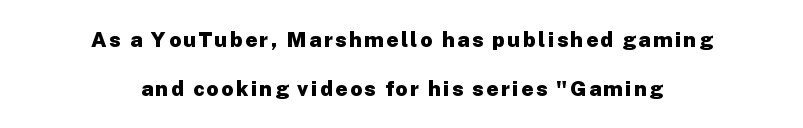
Q: Is the text bold? A: Yes.
Q: Is the text italic (slanted)? A: No, it is upright.
Q: Is the text underlined? A: No.
Q: How is the paragraph aligned? A: Centered.
Q: Is the spacing between lines tight, normal or loose? A: Loose.
